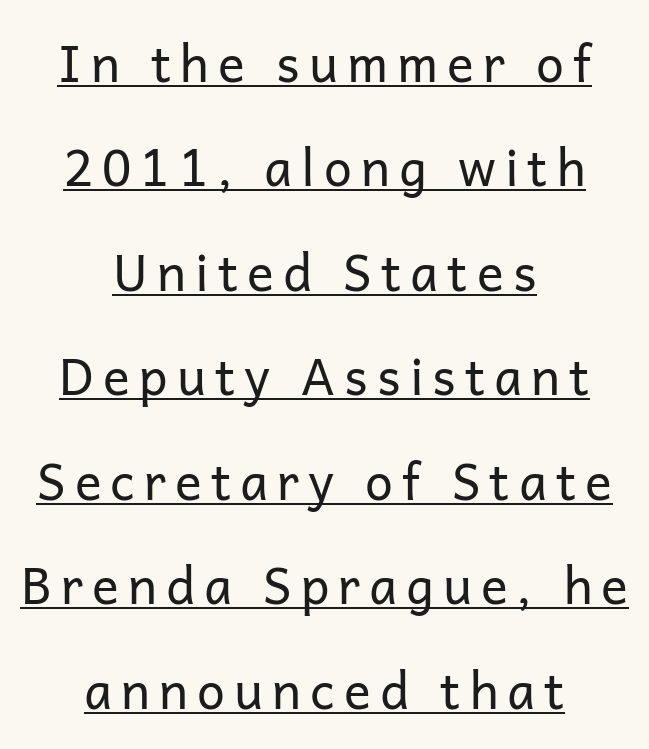
Horizontal bands of white between lines are thick stripes. Stroke mass is kept to a normal reading level or below. You can tell from the bare stems that sans-serif type was used. A roman cut, with each character standing at attention. The rendering uses natural spacing where letterforms have individual widths. The lines are quadded center.
